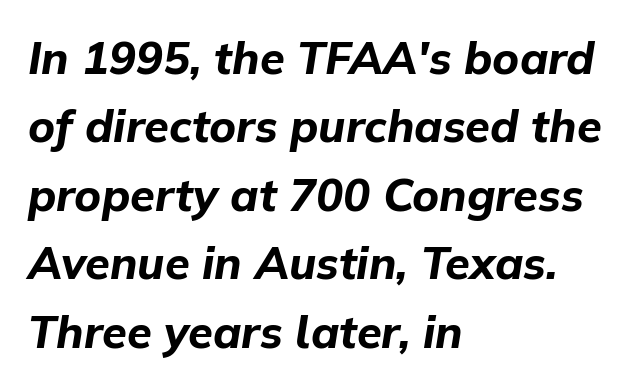
Q: Is the text bold? A: Yes.
Q: Is the text italic (slanted)? A: Yes, it leans right by about 9 degrees.
Q: Is the text underlined? A: No.
Q: How is the paragraph aligned? A: Left-aligned.
Q: Is the spacing between letters normal or unusually wide? A: Normal.
Q: Is the spacing between lines tight, normal or loose? A: Normal.
Q: Width (condensed, normal, or wide)? A: Normal.
Q: Stroke contrast? A: Low.
Q: x-height? A: Medium.
Q: Monospaced? A: No.
